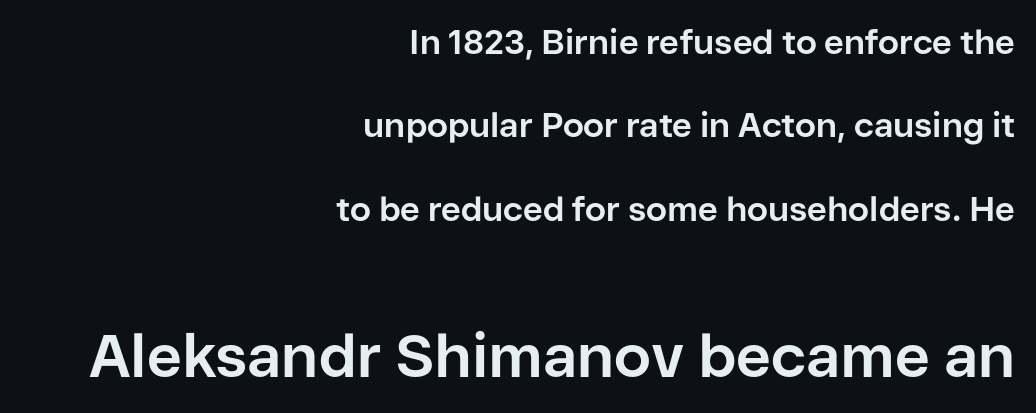
No word sits above an underline. Spacing verdict: proportional, widths tailored to each character. Summary of vertical rhythm: relaxed, with wide interline spacing. The rendering anchors every line to the right-hand side. The letters sit at their default tracking, neither squeezed nor spread.
